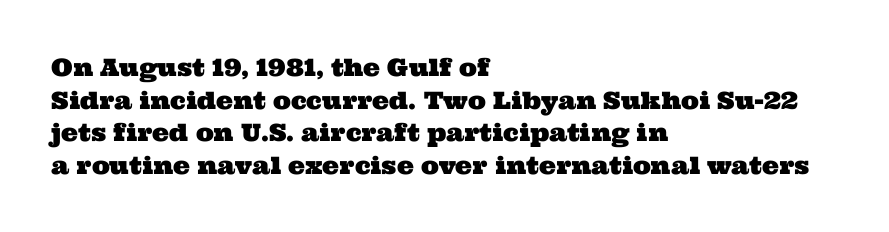
The image shows 24 px text type; set left-aligned, normal line spacing (1.36x), normal letter spacing, not underlined.
